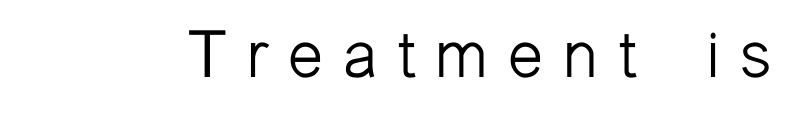
{"serif": "no", "italic": "no", "bold": "no", "weight": "light", "width": "normal", "stroke_contrast": "low", "x_height": "medium", "monospaced": "no", "underline": "no", "letter_spacing": "wide", "letter_spacing_em": 0.28, "glyph_px": 66}
